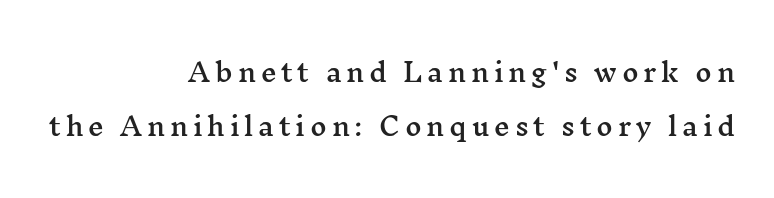
{"italic": "no", "underline": "no", "align": "right", "line_spacing": "loose", "line_spacing_ratio": 2.17, "glyph_px": 25}
